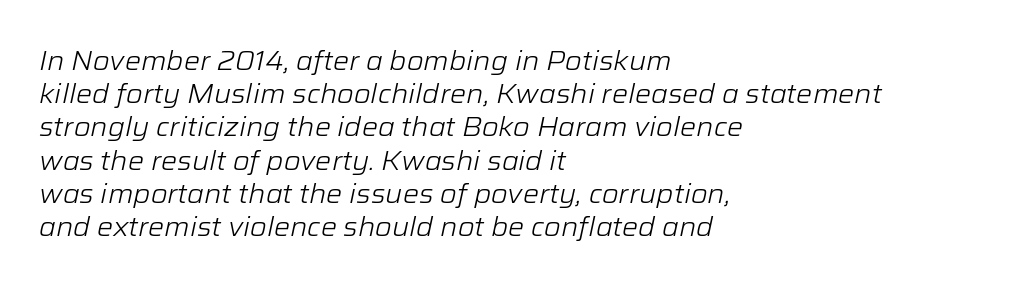
The specimen reads as italic at a glance. How are the letters spaced? Ordinarily, with no added tracking. Compared with a centered layout, this one pins lines to the left instead. Stem width sits at or under what a default text font uses. The words here are not underlined.
